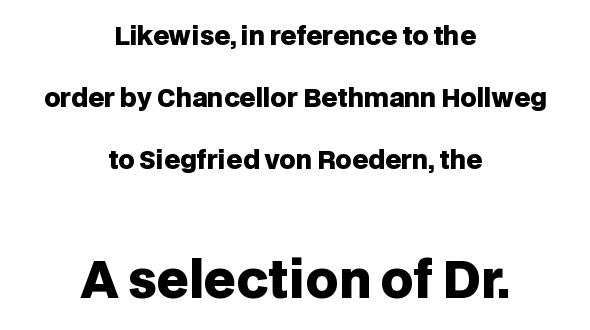
The image shows 50 px heavy sans-serif type, upright; set centered, loose line spacing (2.48x), normal letter spacing, not underlined; the second (bottom) block is 2.0x larger; low stroke contrast and a large x-height.
